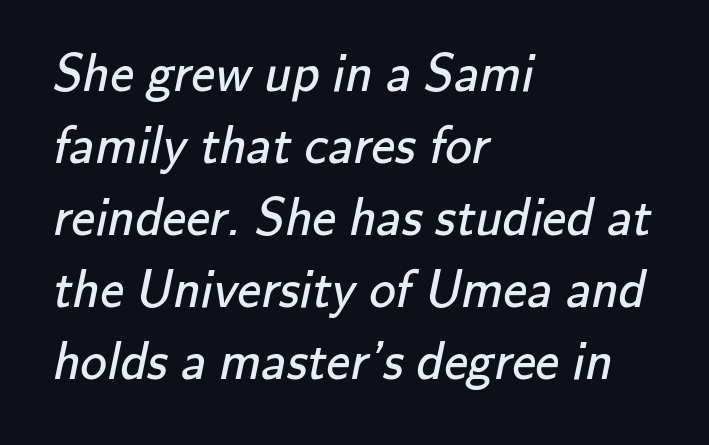
{"serif": "no", "bold": "no", "weight": "regular", "width": "normal", "stroke_contrast": "low", "x_height": "small", "monospaced": "no", "underline": "no", "align": "left", "line_spacing": "normal", "line_spacing_ratio": 1.36, "letter_spacing": "normal", "letter_spacing_em": 0.0, "glyph_px": 53}
